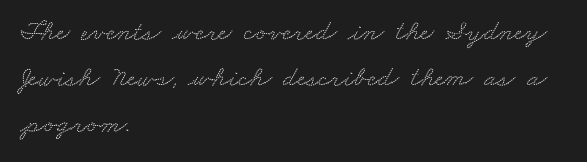
{"serif": "yes", "width": "wide", "stroke_contrast": "low", "x_height": "small", "monospaced": "no", "underline": "no", "align": "left", "line_spacing": "normal", "line_spacing_ratio": 1.58, "letter_spacing": "normal", "letter_spacing_em": 0.0, "glyph_px": 29}
